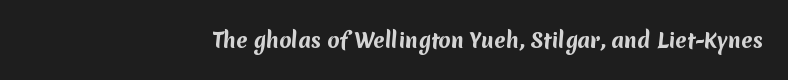
The image shows 20 px bold type; set right-aligned, normal letter spacing, not underlined.
